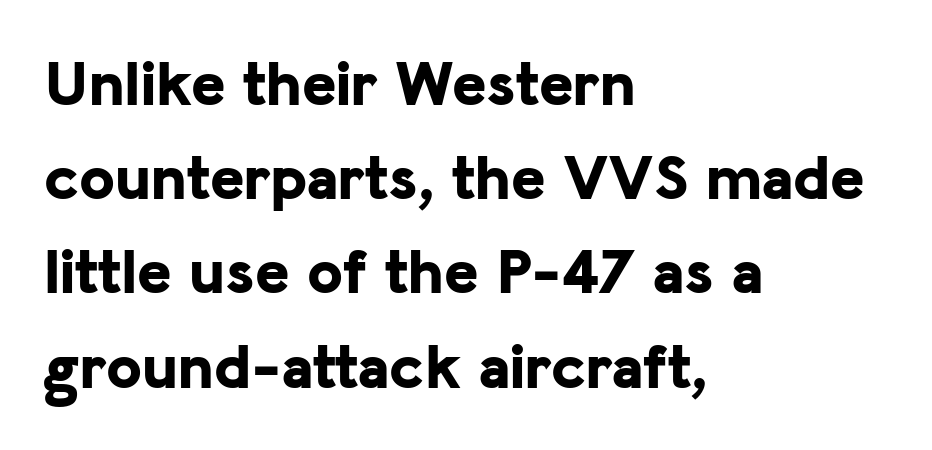
The image shows 65 px bold sans-serif type, upright; set left-aligned, normal line spacing (1.45x), normal letter spacing, not underlined; low stroke contrast and a medium x-height.
